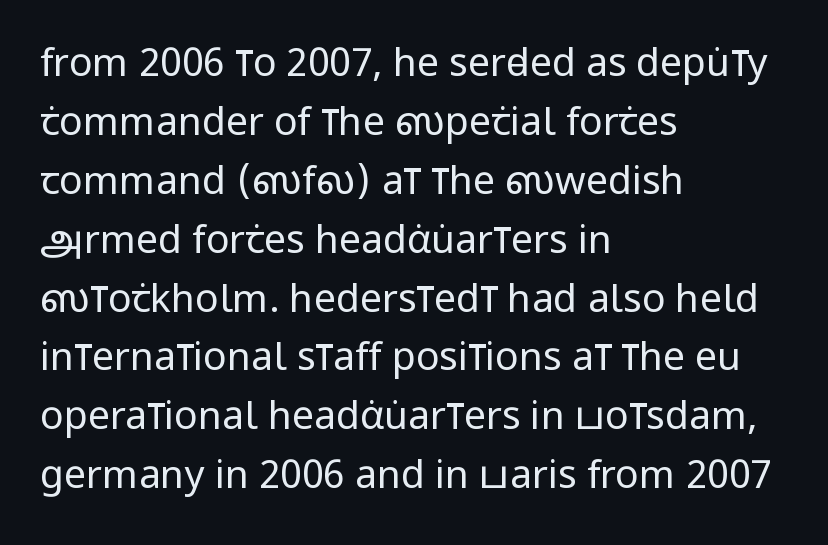
Think of a printed novel: that variable character pitch is what you see here. The strokes are not fattened; the text isn't bold. In CSS terms this would be text-align: left. How would I describe the line gaps? Plain and ordinary. Look at the bottom of the vertical strokes: they stop flat, with no serifs. This sample uses plain, unmodified letter spacing.
